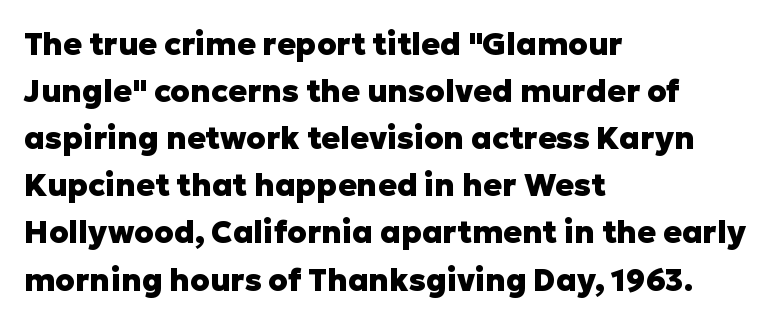
Q: Is the text bold? A: Yes.
Q: Is the text italic (slanted)? A: No, it is upright.
Q: Is the typeface a serif or a sans-serif typeface? A: Sans-serif.
Q: Is the text underlined? A: No.
Q: How is the paragraph aligned? A: Left-aligned.
Q: Is the spacing between letters normal or unusually wide? A: Normal.
Q: Is the spacing between lines tight, normal or loose? A: Normal.
Q: Width (condensed, normal, or wide)? A: Normal.
Q: Stroke contrast? A: Low.
Q: x-height? A: Medium.
Q: Monospaced? A: No.
